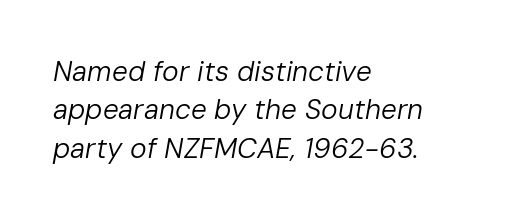
Weight: regular or lighter. Only glyphs here, with clear space below each row. Looks like regular typesetting: each glyph gets only the width it needs. Between one letter and the next there's only the usual sliver of space.
